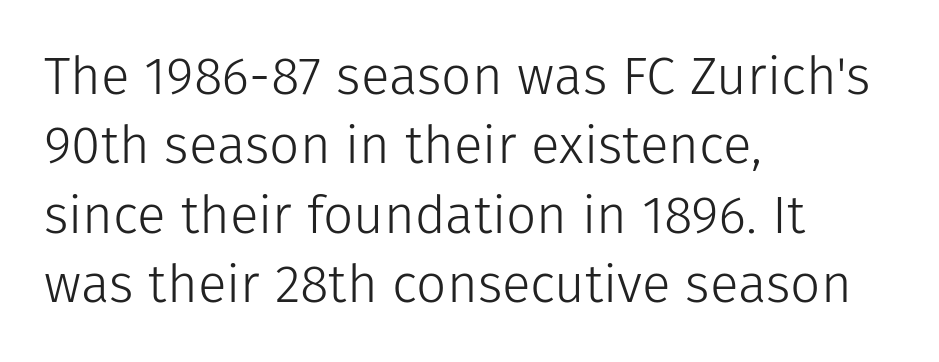
{"serif": "no", "italic": "no", "bold": "no", "weight": "light", "width": "normal", "stroke_contrast": "low", "x_height": "medium", "monospaced": "no", "underline": "no", "align": "left", "line_spacing": "normal", "line_spacing_ratio": 1.31, "letter_spacing": "normal", "letter_spacing_em": 0.0, "glyph_px": 53}
